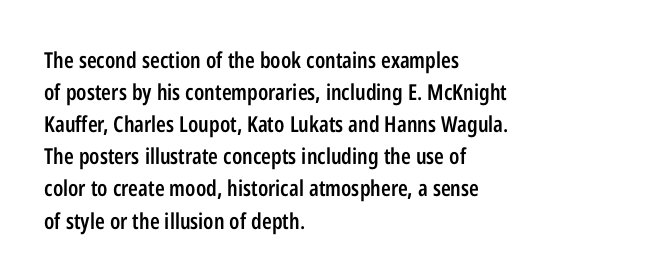
Check the space under the baseline: it is left empty. Style check: upright. The sample has been set in demibold, a notch under bold. Words appear dense and cohesive because spacing is normal. In terms of leading, this rendering sits right in the middle. Where is the straight margin? On the left.
